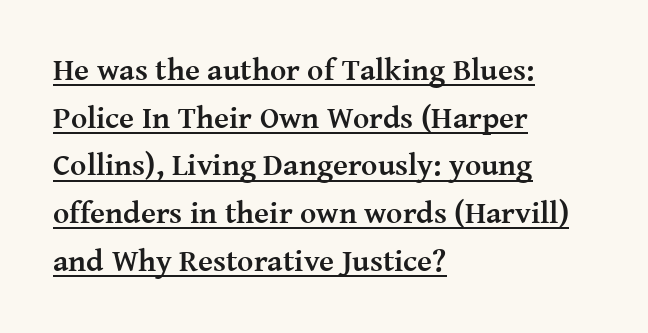
The image shows 31 px semibold serif type, upright; set left-aligned, normal line spacing (1.54x), normal letter spacing, underlined; medium stroke contrast and a medium x-height.
